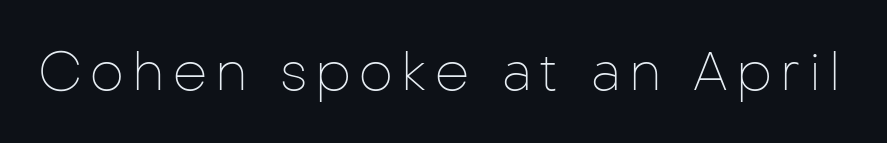
The rendering shows plain stroke endings on the letterforms — a sans-serif design. Does the lettering tilt? It doesn't — this is upright. Bold? No — there's no thickening of the strokes. The letters advance in unequal steps, a hallmark of proportional type. Check the space under the baseline: it is left empty.
